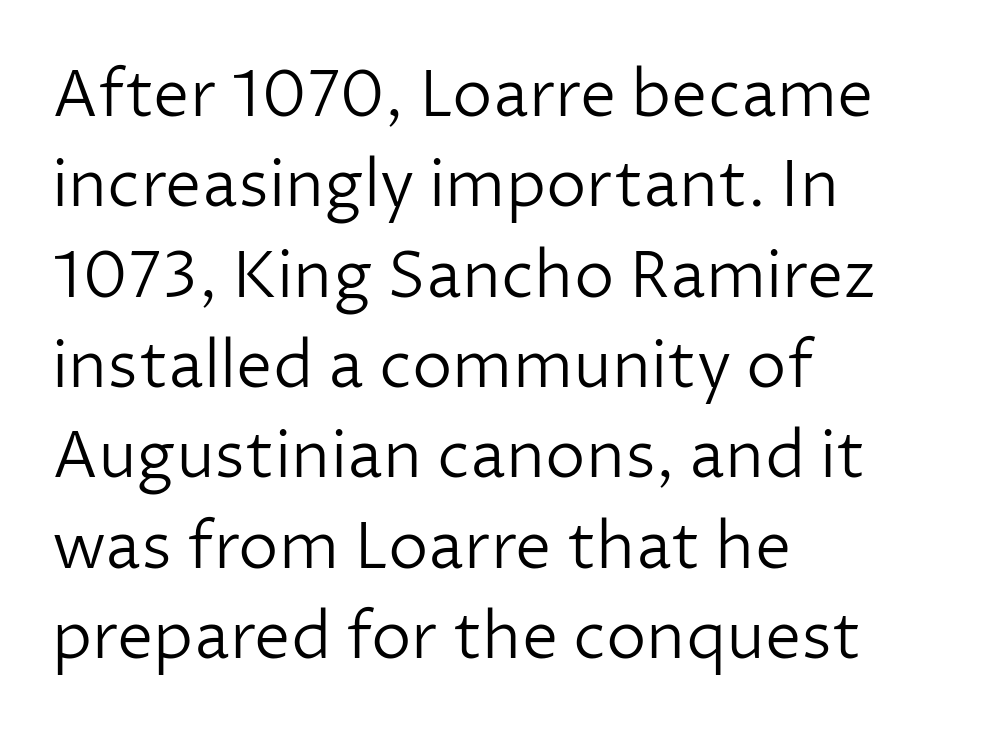
The image shows 65 px light sans-serif type, upright; set left-aligned, normal line spacing (1.39x), normal letter spacing, not underlined; low stroke contrast and a medium x-height.
